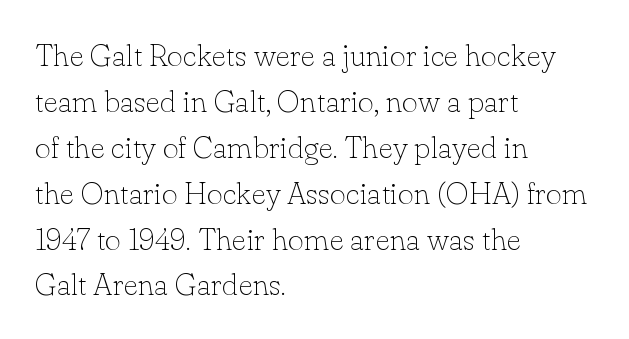
The lines sit at an ordinary, default distance from one another. There is no visible air inserted between adjacent glyphs. Caption: multi-line text, flush left, ragged right. The strokes carry an ordinary text weight at most.
